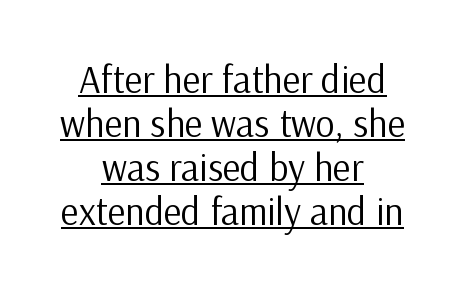
Note the varied advance widths — an 'i' is clearly narrower than an 'm'. Tracking value appears to be zero — textbook default spacing. The words here are underlined. Do the letters lean? They stand straight. The face used here is a sans, in the tradition of grotesques and geometrics.
